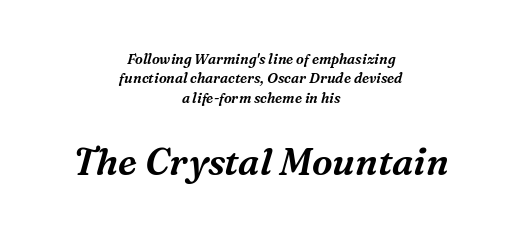
The image shows 37 px serif type, italic (leaning right); set centered, normal line spacing (1.38x), normal letter spacing, not underlined; the second (bottom) block is 2.64x larger; medium stroke contrast and a medium x-height.
